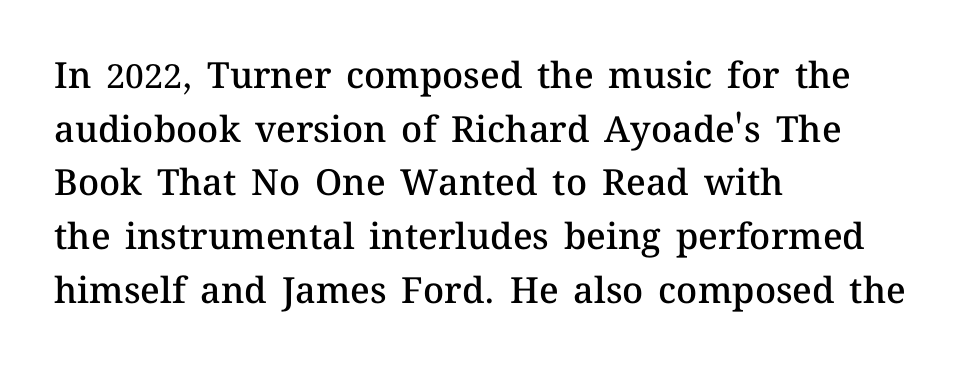
Q: Is the text bold? A: Semi-bold.
Q: Is the text italic (slanted)? A: No, it is upright.
Q: Is the text underlined? A: No.
Q: How is the paragraph aligned? A: Left-aligned.
Q: Is the spacing between letters normal or unusually wide? A: Normal.
Q: Is the spacing between lines tight, normal or loose? A: Normal.
Q: Width (condensed, normal, or wide)? A: Normal.
Q: Stroke contrast? A: Medium.
Q: x-height? A: Medium.
Q: Monospaced? A: No.
